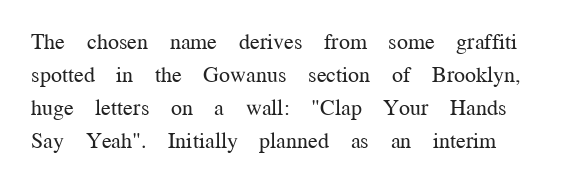
The image shows 22 px text type, upright; set left-aligned, normal line spacing (1.5x), normal letter spacing, not underlined.
